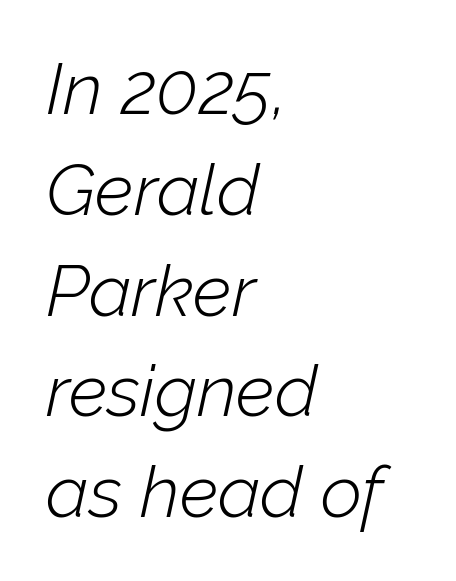
The image shows 72 px light type, italic (leaning right); set left-aligned, normal line spacing (1.4x), normal letter spacing, not underlined; low stroke contrast and a medium x-height.
